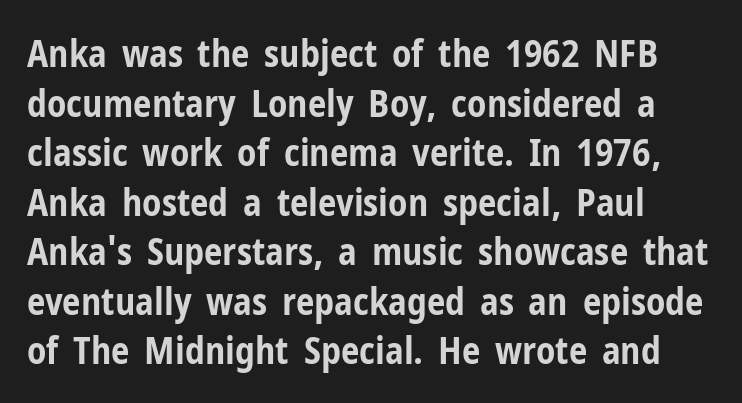
{"serif": "no", "italic": "no", "bold": "yes", "weight": "bold", "width": "condensed", "stroke_contrast": "low", "x_height": "medium", "monospaced": "no", "underline": "no", "align": "left", "line_spacing": "normal", "line_spacing_ratio": 1.34, "letter_spacing": "normal", "letter_spacing_em": 0.0, "glyph_px": 37}
